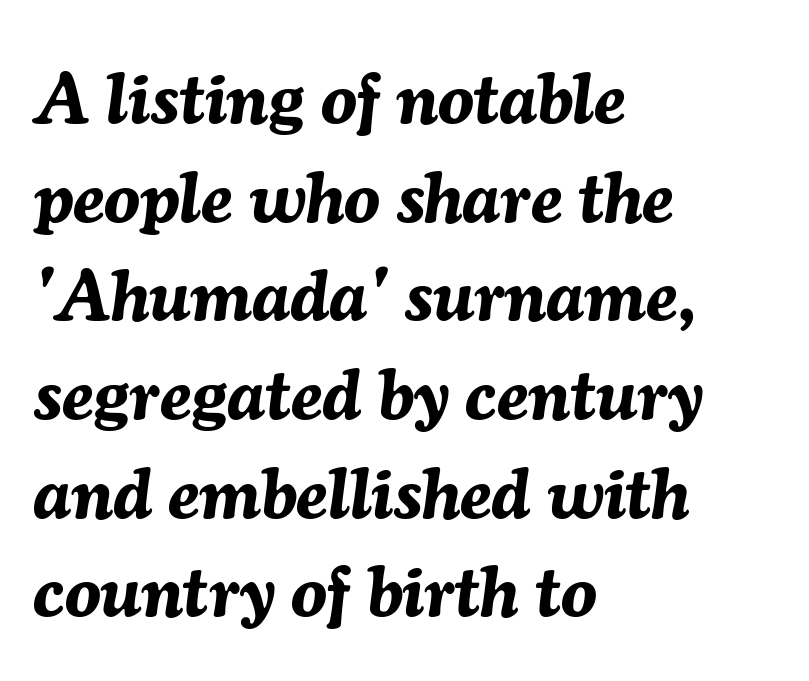
The glyphs have the mass of a bold cut. A typesetter would call this zero additional tracking. Line starts are locked; line ends wander. Summary of vertical rhythm: regular, with standard interline spacing. Underline: absent. Proportional: the letters do not fall into vertical columns.
